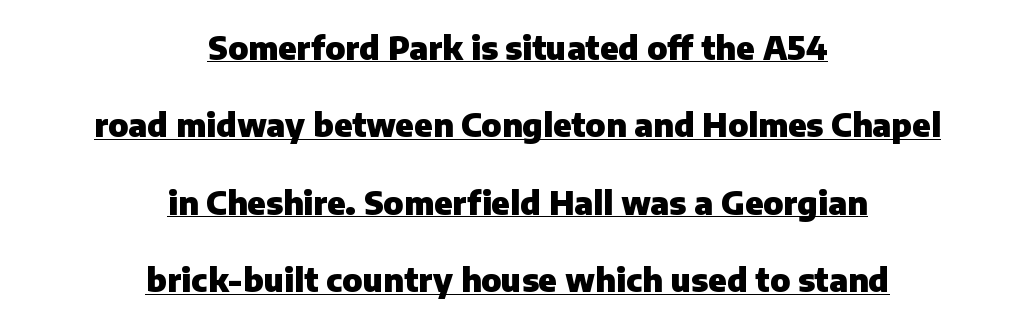
Q: Is the text bold? A: Yes.
Q: Is the text italic (slanted)? A: No, it is upright.
Q: Is the typeface a serif or a sans-serif typeface? A: Sans-serif.
Q: Is the text underlined? A: Yes.
Q: How is the paragraph aligned? A: Centered.
Q: Is the spacing between letters normal or unusually wide? A: Normal.
Q: Is the spacing between lines tight, normal or loose? A: Loose.
Q: Width (condensed, normal, or wide)? A: Normal.
Q: Stroke contrast? A: Low.
Q: x-height? A: Medium.
Q: Monospaced? A: No.
